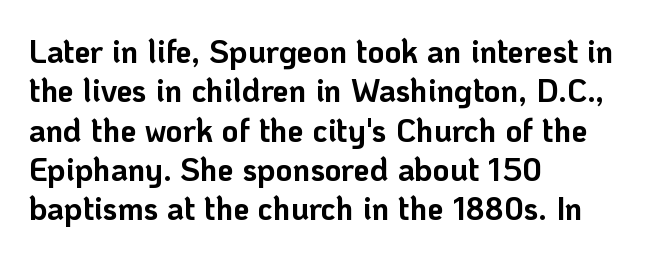
Q: Is the text bold? A: Yes.
Q: Is the text italic (slanted)? A: No, it is upright.
Q: Is the typeface a serif or a sans-serif typeface? A: Sans-serif.
Q: Is the text underlined? A: No.
Q: How is the paragraph aligned? A: Left-aligned.
Q: Is the spacing between letters normal or unusually wide? A: Normal.
Q: Width (condensed, normal, or wide)? A: Normal.
Q: Stroke contrast? A: Low.
Q: x-height? A: Medium.
Q: Monospaced? A: No.
